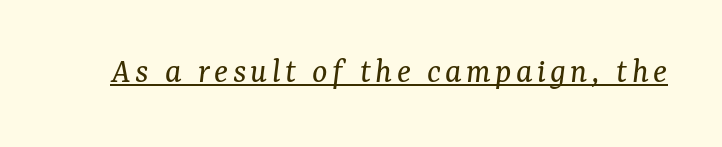
The image shows 36 px regular-weight serif type, italic (leaning right); set underlined; medium stroke contrast and a medium x-height.
